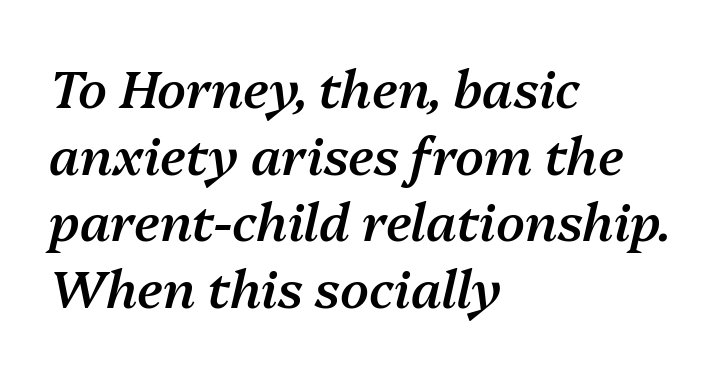
Q: Is the text bold? A: Semi-bold.
Q: Is the text italic (slanted)? A: Yes, it leans right by about 13 degrees.
Q: Is the text underlined? A: No.
Q: How is the paragraph aligned? A: Left-aligned.
Q: Is the spacing between letters normal or unusually wide? A: Normal.
Q: Is the spacing between lines tight, normal or loose? A: Normal.
Q: Width (condensed, normal, or wide)? A: Normal.
Q: Stroke contrast? A: Medium.
Q: x-height? A: Medium.
Q: Monospaced? A: No.
